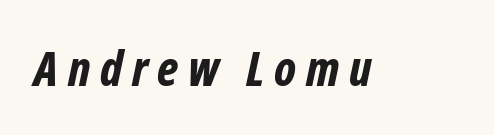
The image shows 48 px bold, condensed type, italic (leaning right); set unusually wide letter spacing (+0.2 em), not underlined; low stroke contrast and a medium x-height.
